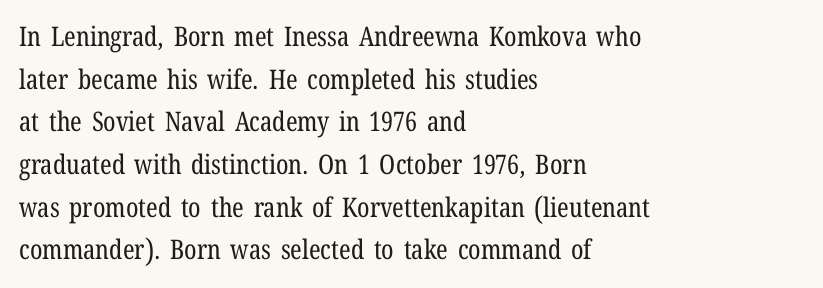
The ragged edge is on the right, which tells us the setting is flush left. Vertical strokes here are truly vertical. Heaviness? Minimal to ordinary, like unemphasized prose. Lines of text with bare space underneath.
